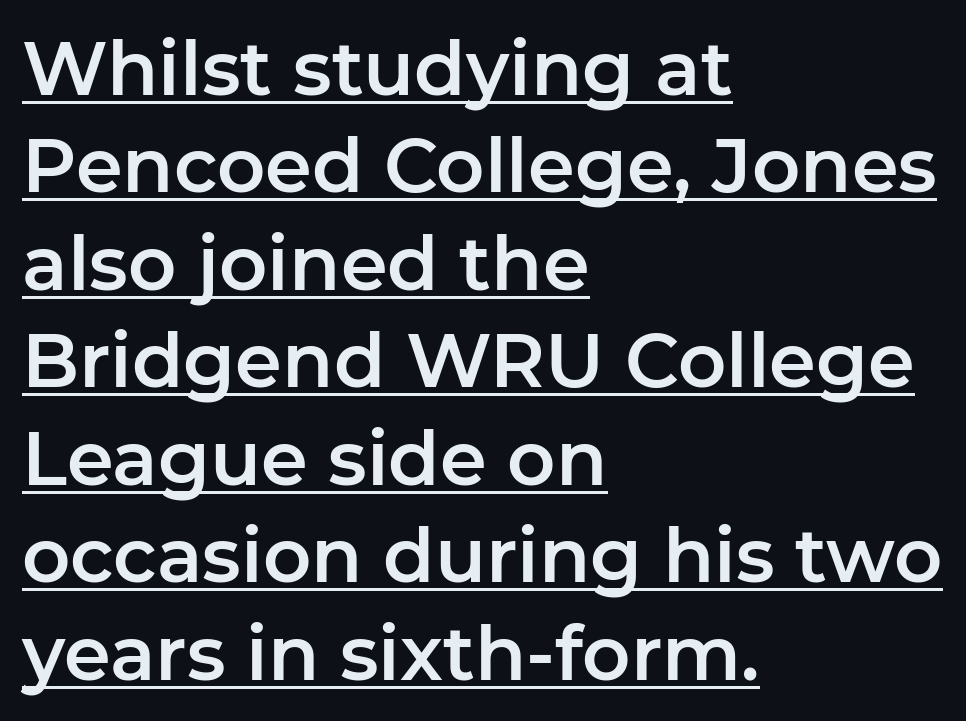
This is roman type, the default non-slanted kind. A continuous stroke trails under the words, as in a hyperlink. Varying glyph widths throughout — classic text-font behaviour. Line starts are locked; line ends wander.
